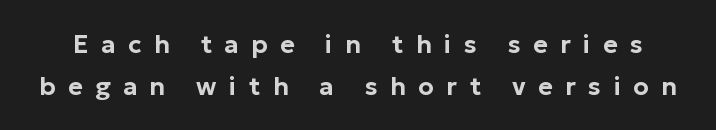
The image shows 25 px text type, upright; set normal line spacing (1.68x), unusually wide letter spacing (+0.5 em), not underlined.
